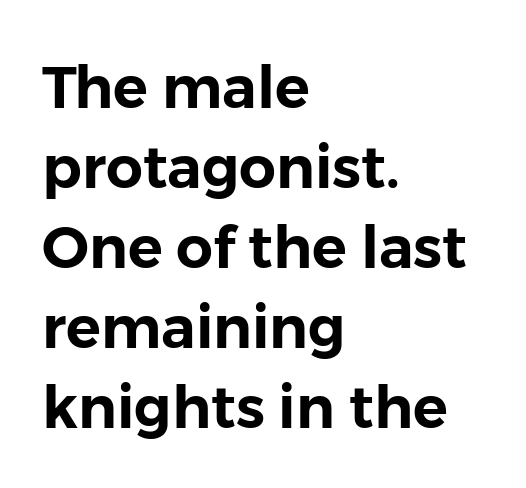
Q: Is the text italic (slanted)? A: No, it is upright.
Q: Is the typeface a serif or a sans-serif typeface? A: Sans-serif.
Q: Is the text underlined? A: No.
Q: How is the paragraph aligned? A: Left-aligned.
Q: Is the spacing between letters normal or unusually wide? A: Normal.
Q: Is the spacing between lines tight, normal or loose? A: Normal.
Q: Width (condensed, normal, or wide)? A: Normal.
Q: Stroke contrast? A: Low.
Q: x-height? A: Medium.
Q: Monospaced? A: No.
